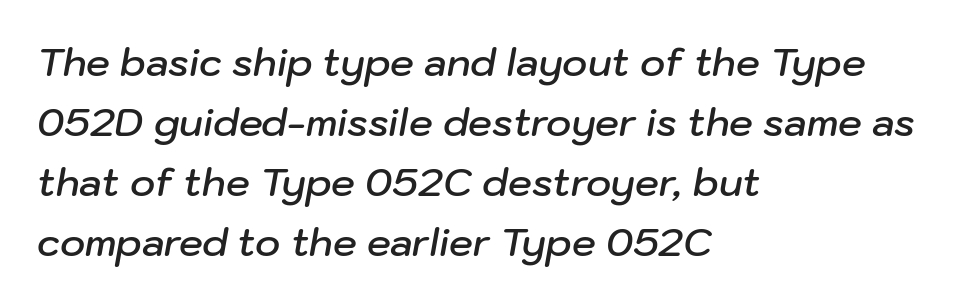
Q: Is the text bold? A: Semi-bold.
Q: Is the text italic (slanted)? A: Yes, it leans right by about 10 degrees.
Q: Is the text underlined? A: No.
Q: How is the paragraph aligned? A: Left-aligned.
Q: Is the spacing between letters normal or unusually wide? A: Normal.
Q: Is the spacing between lines tight, normal or loose? A: Normal.
Q: Width (condensed, normal, or wide)? A: Normal.
Q: Stroke contrast? A: Low.
Q: x-height? A: Medium.
Q: Monospaced? A: No.
